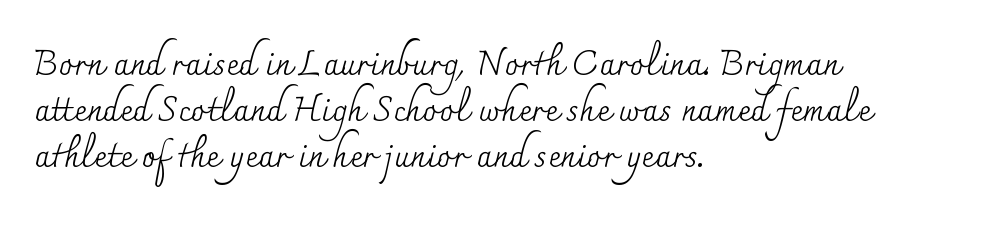
Q: Is the text bold? A: No.
Q: Is the text italic (slanted)? A: Yes.
Q: Is the typeface a serif or a sans-serif typeface? A: Serif.
Q: Is the text underlined? A: No.
Q: How is the paragraph aligned? A: Left-aligned.
Q: Is the spacing between letters normal or unusually wide? A: Normal.
Q: Is the spacing between lines tight, normal or loose? A: Normal.
Q: Width (condensed, normal, or wide)? A: Normal.
Q: Stroke contrast? A: Medium.
Q: x-height? A: Small.
Q: Monospaced? A: No.
